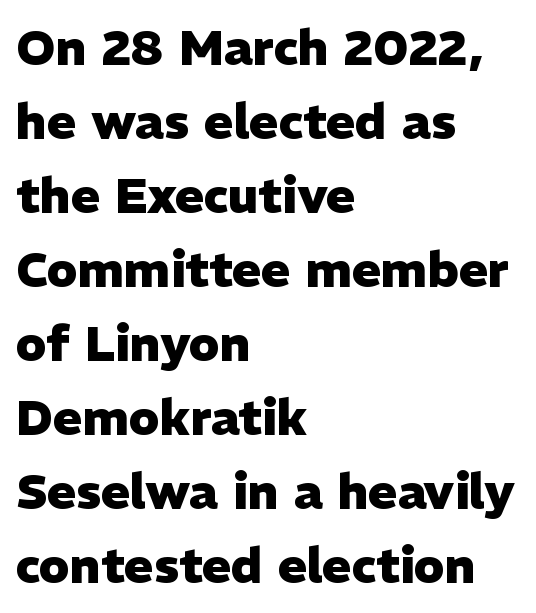
The image shows 49 px heavy sans-serif type, upright; set left-aligned, normal line spacing (1.51x), normal letter spacing, not underlined; low stroke contrast and a medium x-height.
